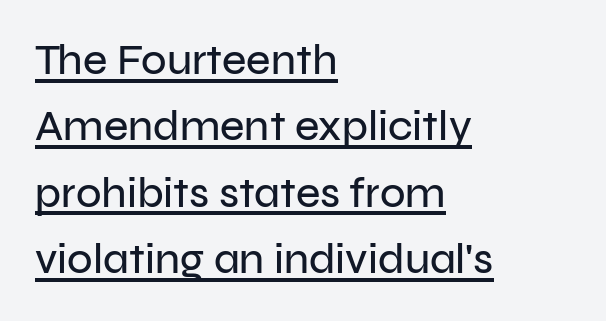
{"serif": "no", "italic": "no", "width": "normal", "stroke_contrast": "low", "x_height": "medium", "monospaced": "no", "underline": "yes", "align": "left", "line_spacing": "normal", "line_spacing_ratio": 1.58, "letter_spacing": "normal", "letter_spacing_em": 0.0, "glyph_px": 42}
